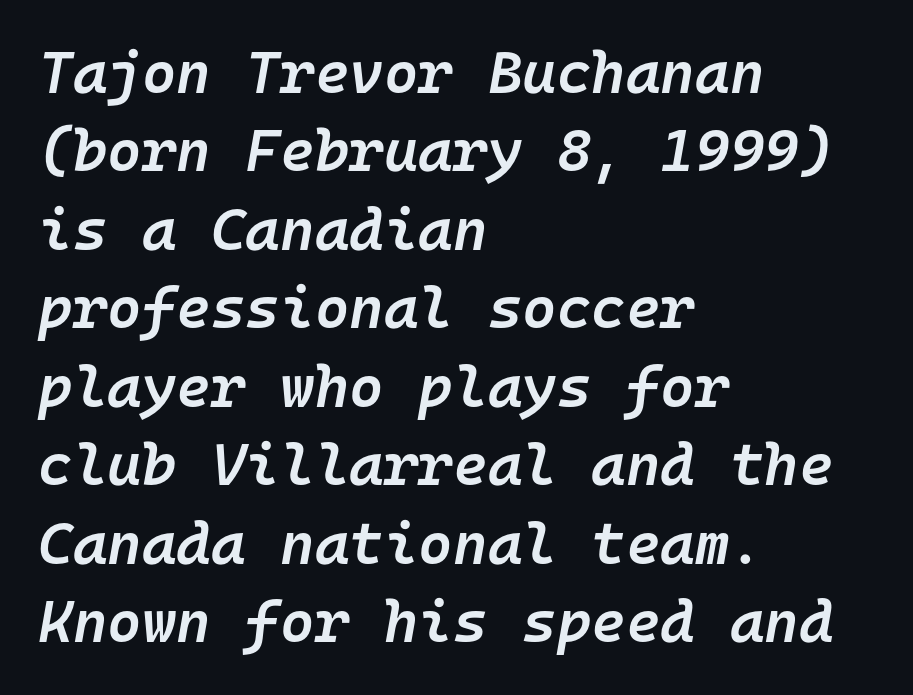
Q: Is the text bold? A: Semi-bold.
Q: Is the text italic (slanted)? A: Yes, it leans right by about 10 degrees.
Q: Is the text underlined? A: No.
Q: How is the paragraph aligned? A: Left-aligned.
Q: Is the spacing between letters normal or unusually wide? A: Normal.
Q: Is the spacing between lines tight, normal or loose? A: Normal.
Q: Width (condensed, normal, or wide)? A: Normal.
Q: Stroke contrast? A: Low.
Q: x-height? A: Medium.
Q: Monospaced? A: Yes.
